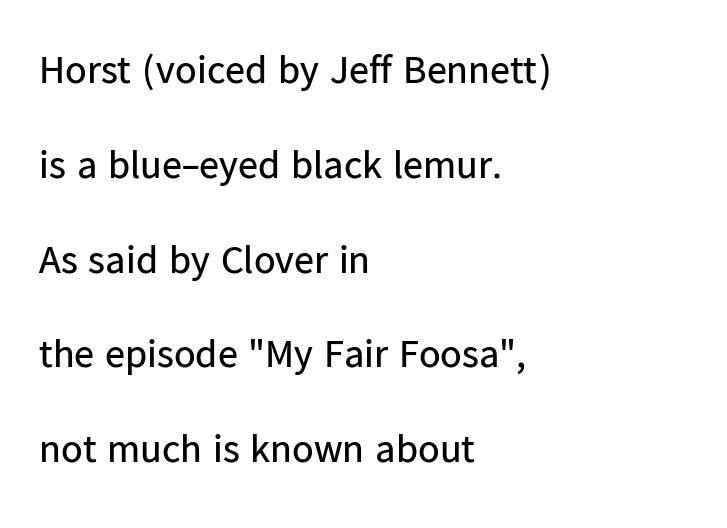
Where is the straight margin? On the left. Letters rest on an invisible, unmarked baseline. These lines are composed in type without serifs. Varying glyph widths throughout — classic text-font behaviour. Every stem runs plumb, perpendicular to the baseline.
